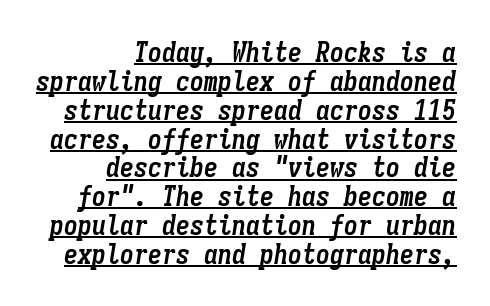
Q: Is the text bold? A: Yes.
Q: Is the text italic (slanted)? A: Yes, it leans right by about 9 degrees.
Q: Is the text underlined? A: Yes.
Q: How is the paragraph aligned? A: Right-aligned.
Q: Is the spacing between letters normal or unusually wide? A: Normal.
Q: Is the spacing between lines tight, normal or loose? A: Tight.
Q: Width (condensed, normal, or wide)? A: Condensed.
Q: Stroke contrast? A: Low.
Q: x-height? A: Medium.
Q: Monospaced? A: Yes.
